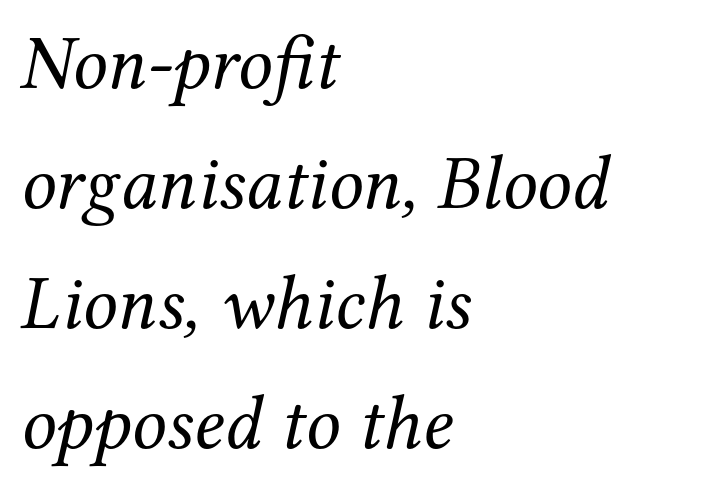
The image shows 77 px regular-weight serif type, italic (leaning right); set left-aligned, normal line spacing (1.56x), normal letter spacing, not underlined; medium stroke contrast and a medium x-height.
